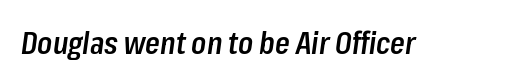
{"italic": "yes", "lean": "right", "slant_degrees": 8, "bold": "semi", "weight": "semibold", "width": "condensed", "stroke_contrast": "low", "x_height": "medium", "monospaced": "no", "underline": "no", "letter_spacing": "normal", "letter_spacing_em": 0.0, "glyph_px": 30}
